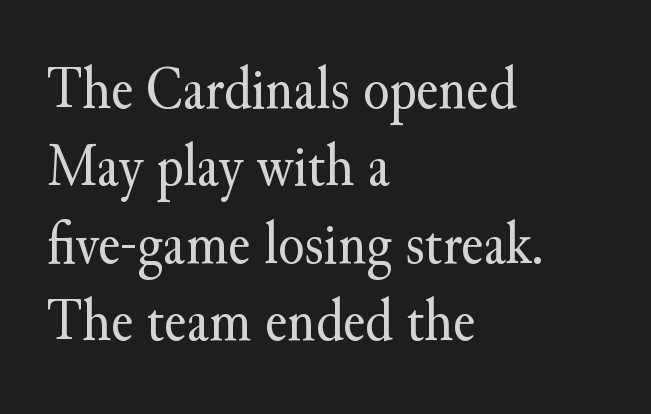
Q: Is the text bold? A: No.
Q: Is the text italic (slanted)? A: No, it is upright.
Q: Is the typeface a serif or a sans-serif typeface? A: Serif.
Q: Is the text underlined? A: No.
Q: How is the paragraph aligned? A: Left-aligned.
Q: Is the spacing between letters normal or unusually wide? A: Normal.
Q: Is the spacing between lines tight, normal or loose? A: Normal.
Q: Width (condensed, normal, or wide)? A: Normal.
Q: Stroke contrast? A: Medium.
Q: x-height? A: Small.
Q: Monospaced? A: No.
